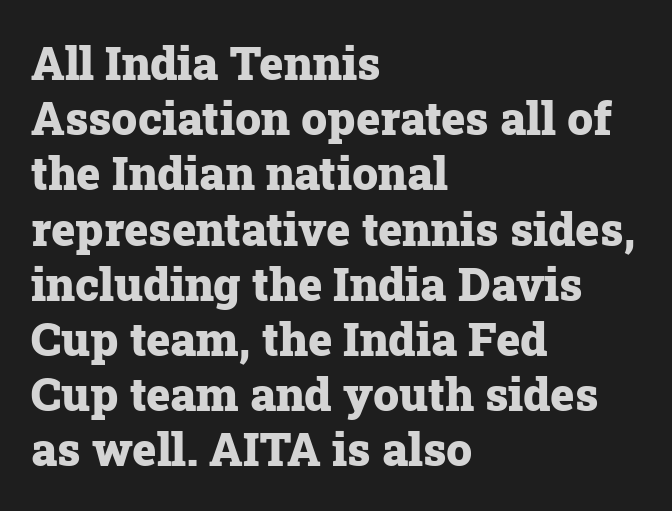
Q: Is the text bold? A: Yes.
Q: Is the text italic (slanted)? A: No, it is upright.
Q: Is the typeface a serif or a sans-serif typeface? A: Serif.
Q: Is the text underlined? A: No.
Q: How is the paragraph aligned? A: Left-aligned.
Q: Is the spacing between letters normal or unusually wide? A: Normal.
Q: Width (condensed, normal, or wide)? A: Normal.
Q: Stroke contrast? A: Low.
Q: x-height? A: Medium.
Q: Monospaced? A: No.
